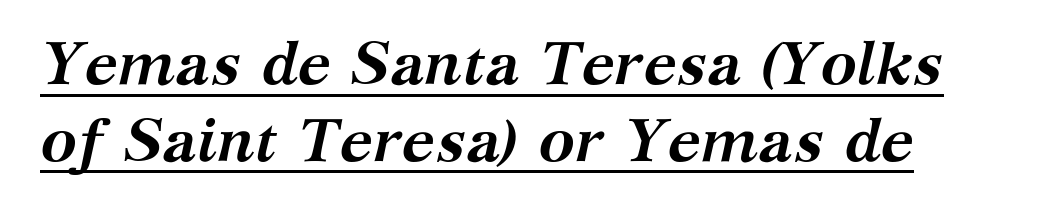
Q: Is the text bold? A: Yes.
Q: Is the text italic (slanted)? A: Yes, it leans right by about 12 degrees.
Q: Is the typeface a serif or a sans-serif typeface? A: Serif.
Q: Is the text underlined? A: Yes.
Q: How is the paragraph aligned? A: Left-aligned.
Q: Is the spacing between letters normal or unusually wide? A: Normal.
Q: Is the spacing between lines tight, normal or loose? A: Normal.
Q: Width (condensed, normal, or wide)? A: Normal.
Q: Stroke contrast? A: Medium.
Q: x-height? A: Medium.
Q: Monospaced? A: No.
